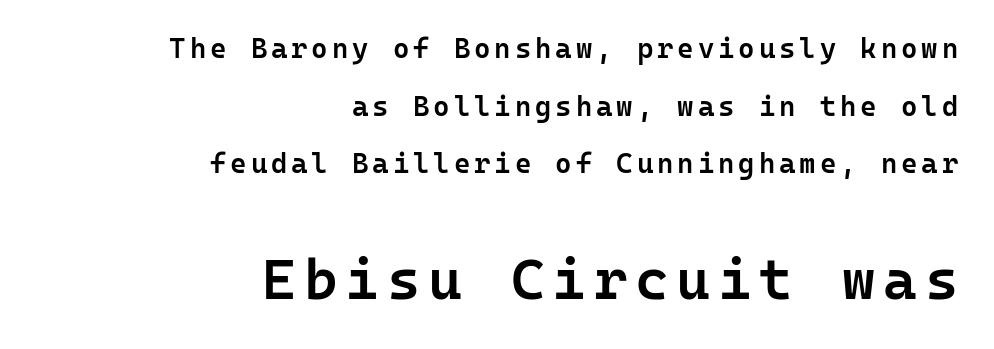
The image shows 57 px semibold sans-serif type, upright, monospaced; set right-aligned, loose line spacing (2.06x), not underlined; the second (bottom) block is 2.04x larger; low stroke contrast and a medium x-height.
